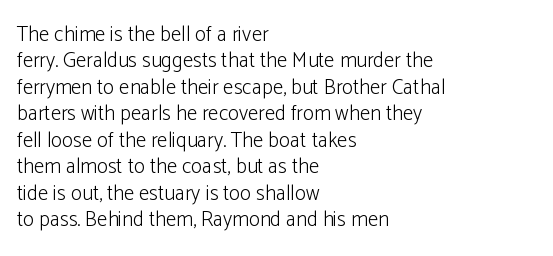
The rendering uses a moderate line-height, typical for paragraphs. Only glyphs here, with clear space below each row. The passage is arranged the way most books set body copy — flush left. Spacing between characters is what you'd get straight out of the box.
